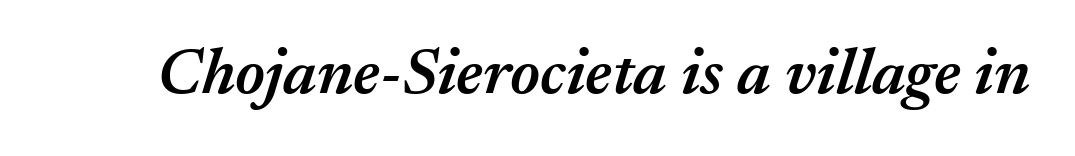
Letters rest on an invisible, unmarked baseline. Looks like regular typesetting: each glyph gets only the width it needs. Strokes here are thickened, but only to semibold level. When letters slant like this, we call the style italic. Observe the ordinary spacing: letters are neighbours, not strangers.
